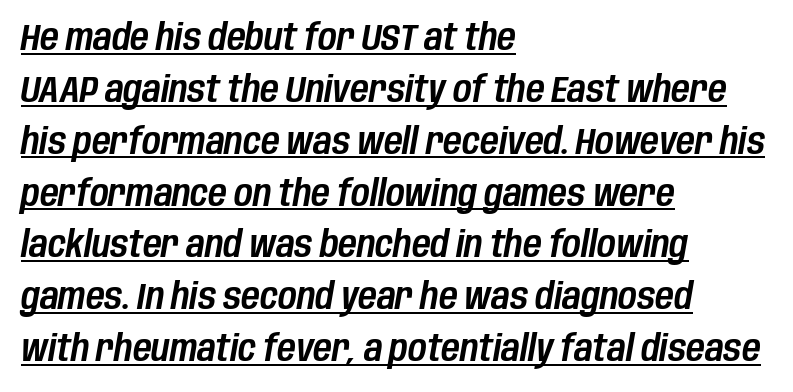
{"italic": "yes", "lean": "right", "slant_degrees": 10, "width": "condensed", "stroke_contrast": "low", "x_height": "large", "monospaced": "no", "underline": "yes", "align": "left", "line_spacing": "normal", "line_spacing_ratio": 1.44, "letter_spacing": "normal", "letter_spacing_em": 0.0, "glyph_px": 36}
